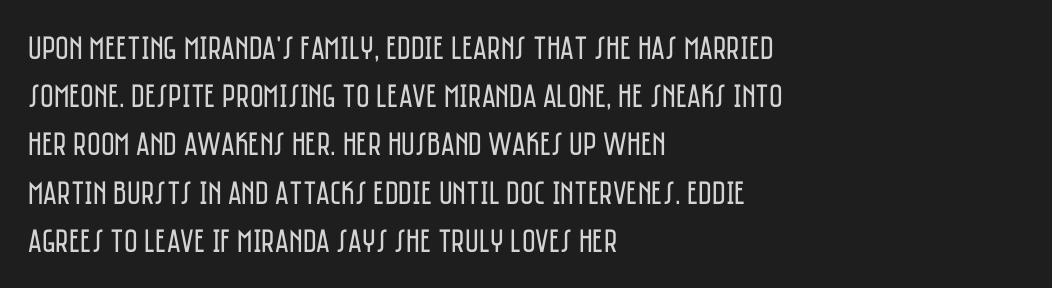
The image shows 33 px regular-weight, condensed sans-serif type, upright; set left-aligned, normal line spacing (1.46x), normal letter spacing, not underlined; low stroke contrast and a large x-height.
